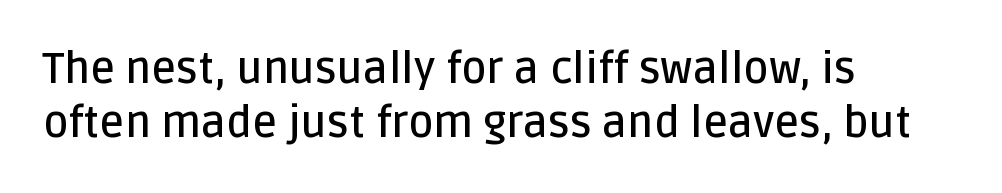
{"serif": "no", "italic": "no", "bold": "semi", "weight": "semibold", "width": "normal", "stroke_contrast": "low", "x_height": "large", "monospaced": "no", "underline": "no", "align": "left", "line_spacing": "normal", "line_spacing_ratio": 1.25, "letter_spacing": "normal", "letter_spacing_em": 0.0, "glyph_px": 43}
